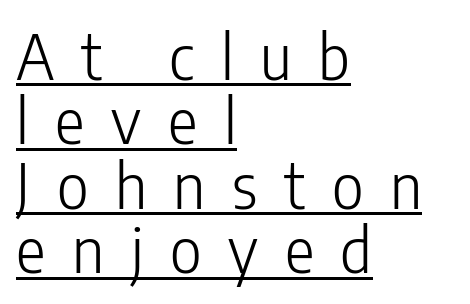
{"serif": "no", "italic": "no", "bold": "no", "weight": "light", "width": "condensed", "stroke_contrast": "low", "x_height": "medium", "monospaced": "no", "underline": "yes", "align": "left", "line_spacing": "tight", "line_spacing_ratio": 1.04, "letter_spacing": "wide", "letter_spacing_em": 0.43, "glyph_px": 62}
